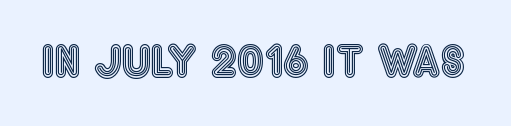
This sample uses an upright cut, with every glyph sitting square on the baseline. Quick note: underline off. This sample has the flowing, uneven cadence of proportional lettering. The passage shown has conventional tracking throughout.
